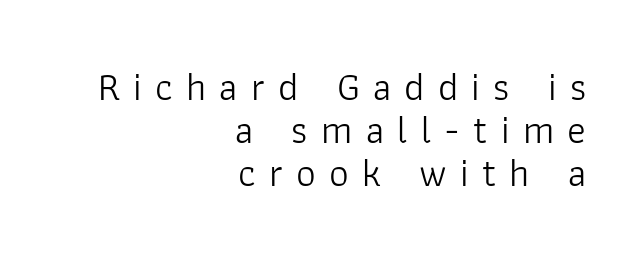
The image shows 39 px light sans-serif type, upright; set right-aligned, tight line spacing (1.1x), unusually wide letter spacing (+0.34 em), not underlined; low stroke contrast and a medium x-height.
